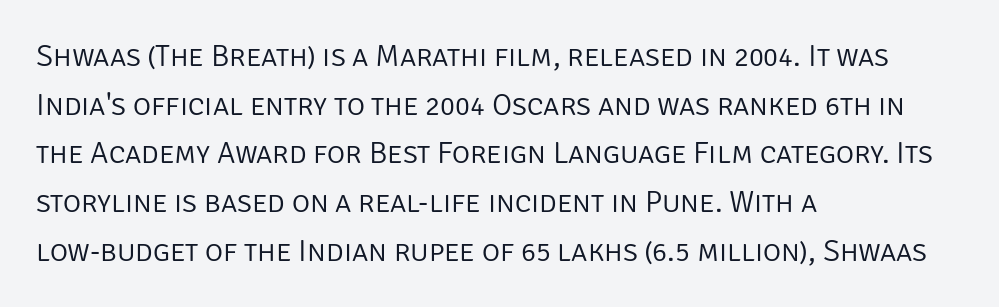
The face used here is proportionally spaced, like ordinary book or web type. Nobody touched the tracking dial on this one. The passage shown stacks its lines at a standard gap. A clean baseline with only descenders dipping below it. Tall strokes in this sample are plumb rather than angled.
